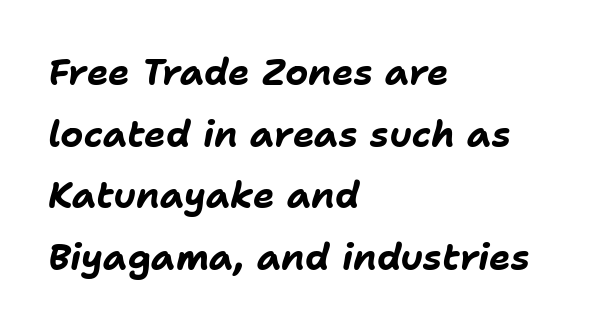
The gap between lines stays unmarked. Rendered with sloped, italic letterforms. Character widths vary here, with narrow letters taking less room than wide ones. Short note: letters normally spaced. A classic flush-left, rag-right setting is used for this passage. The characters look thick and weighty, a clear bold.
